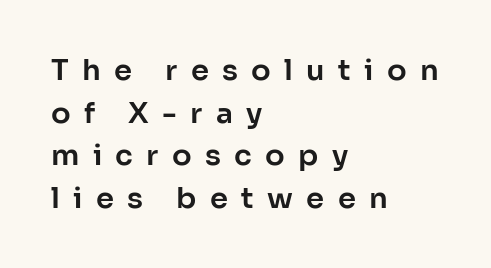
Q: Is the text italic (slanted)? A: No, it is upright.
Q: Is the typeface a serif or a sans-serif typeface? A: Sans-serif.
Q: Is the text underlined? A: No.
Q: How is the paragraph aligned? A: Left-aligned.
Q: Is the spacing between letters normal or unusually wide? A: Unusually wide.
Q: Is the spacing between lines tight, normal or loose? A: Normal.
Q: Width (condensed, normal, or wide)? A: Normal.
Q: Stroke contrast? A: Low.
Q: x-height? A: Medium.
Q: Monospaced? A: No.
